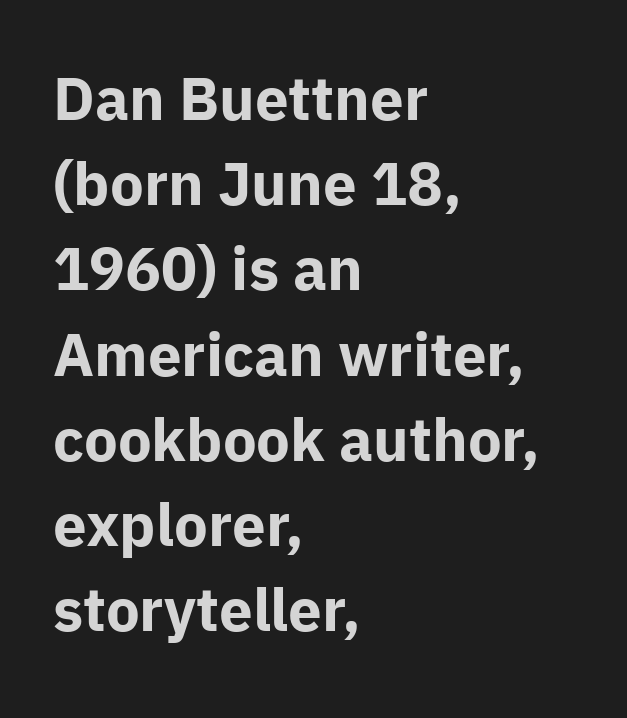
Q: Is the text bold? A: Yes.
Q: Is the text italic (slanted)? A: No, it is upright.
Q: Is the typeface a serif or a sans-serif typeface? A: Sans-serif.
Q: Is the text underlined? A: No.
Q: How is the paragraph aligned? A: Left-aligned.
Q: Is the spacing between letters normal or unusually wide? A: Normal.
Q: Is the spacing between lines tight, normal or loose? A: Normal.
Q: Width (condensed, normal, or wide)? A: Normal.
Q: Stroke contrast? A: Low.
Q: x-height? A: Medium.
Q: Monospaced? A: No.
